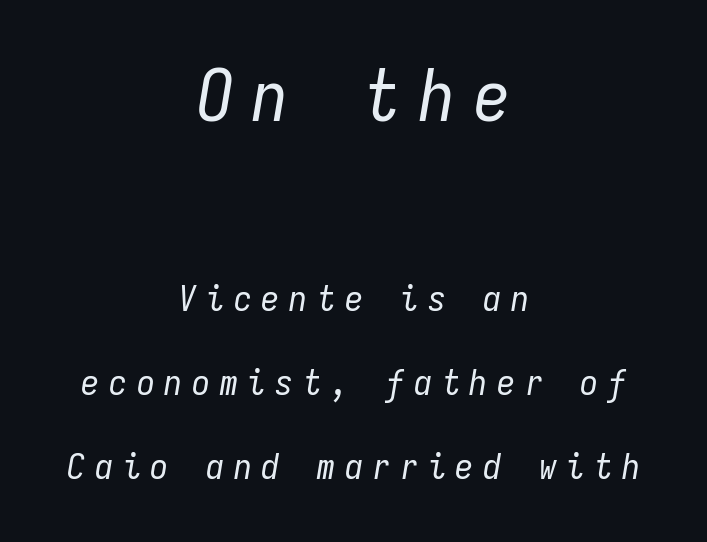
Q: Is the text bold? A: No.
Q: Is the text italic (slanted)? A: Yes, it leans right by about 9 degrees.
Q: Is the text underlined? A: No.
Q: How is the paragraph aligned? A: Centered.
Q: Is the spacing between letters normal or unusually wide? A: Unusually wide.
Q: Is the spacing between lines tight, normal or loose? A: Loose.
Q: Which block of text is set in a larger size, the first (top) or the second (bottom)? A: The first (top) one.
Q: Width (condensed, normal, or wide)? A: Condensed.
Q: Stroke contrast? A: Low.
Q: x-height? A: Medium.
Q: Monospaced? A: Yes.
